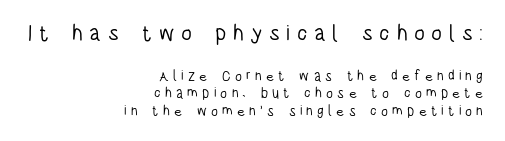
The image shows 22 px text type, upright; set right-aligned, normal line spacing (1.27x), unusually wide letter spacing (+0.3 em), not underlined; the first (top) block is 1.57x larger.
